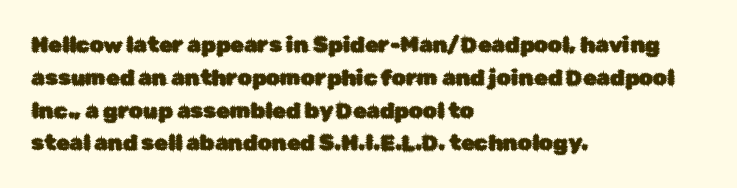
{"italic": "no", "underline": "no", "align": "left", "line_spacing": "normal", "line_spacing_ratio": 1.49, "letter_spacing": "normal", "letter_spacing_em": 0.0, "glyph_px": 22}
